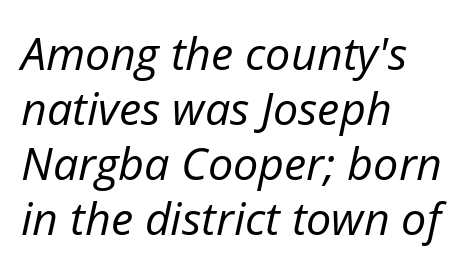
Q: Is the text bold? A: No.
Q: Is the text italic (slanted)? A: Yes, it leans right by about 12 degrees.
Q: Is the text underlined? A: No.
Q: How is the paragraph aligned? A: Left-aligned.
Q: Is the spacing between letters normal or unusually wide? A: Normal.
Q: Width (condensed, normal, or wide)? A: Normal.
Q: Stroke contrast? A: Low.
Q: x-height? A: Medium.
Q: Monospaced? A: No.
